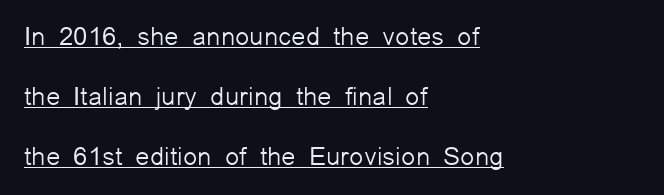
Honestly, the underline is the first thing you notice here. Compared with typical body copy, the letter spacing here is the same. No extra ink here — the face is not bold. Horizontal bands of white between lines are thick stripes. The lines are quadded left. Designer's note — italics off, roman on.
